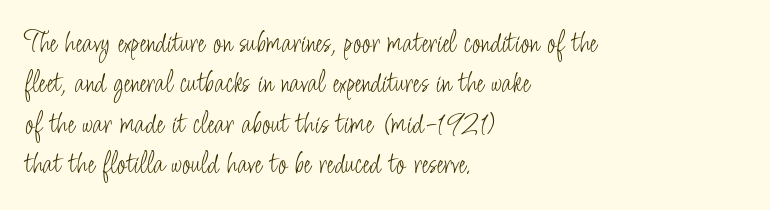
{"serif": "no", "bold": "no", "weight": "light", "width": "condensed", "stroke_contrast": "low", "x_height": "small", "monospaced": "no", "underline": "no", "align": "left", "line_spacing": "normal", "line_spacing_ratio": 1.26, "letter_spacing": "normal", "letter_spacing_em": 0.0, "glyph_px": 32}
